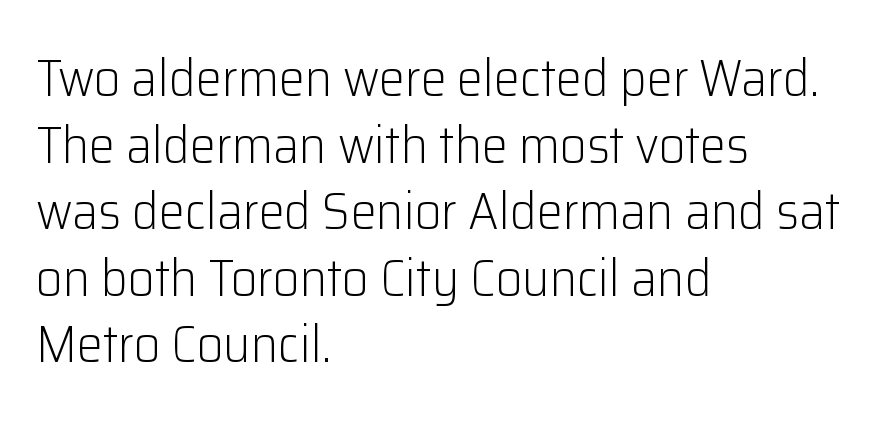
The image shows 52 px light sans-serif type, upright; set left-aligned, normal line spacing (1.28x), normal letter spacing, not underlined; low stroke contrast and a medium x-height.
